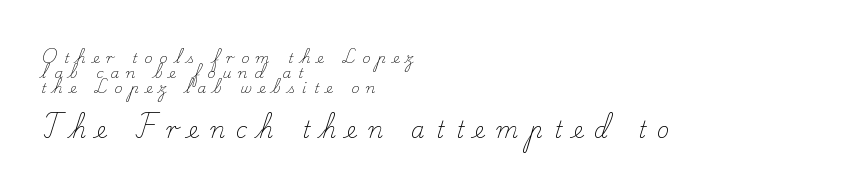
Q: Is the text bold? A: No.
Q: Is the text italic (slanted)? A: Yes.
Q: Is the text underlined? A: No.
Q: How is the paragraph aligned? A: Left-aligned.
Q: Is the spacing between letters normal or unusually wide? A: Unusually wide.
Q: Is the spacing between lines tight, normal or loose? A: Tight.
Q: Which block of text is set in a larger size, the first (top) or the second (bottom)? A: The second (bottom) one.
